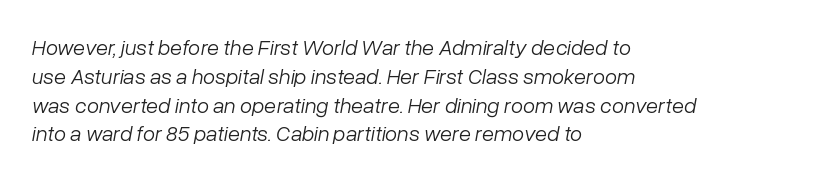
Q: Is the text bold? A: No.
Q: Is the text italic (slanted)? A: Yes, it leans right by about 10 degrees.
Q: Is the text underlined? A: No.
Q: How is the paragraph aligned? A: Left-aligned.
Q: Is the spacing between letters normal or unusually wide? A: Normal.
Q: Is the spacing between lines tight, normal or loose? A: Normal.
